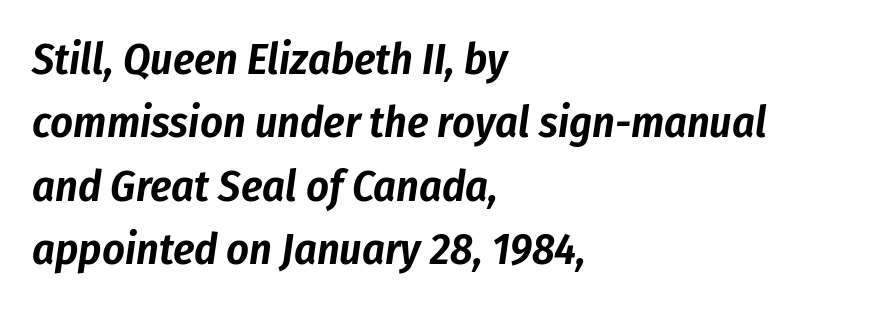
{"italic": "yes", "lean": "right", "slant_degrees": 8, "width": "condensed", "stroke_contrast": "low", "x_height": "medium", "monospaced": "no", "underline": "no", "align": "left", "line_spacing": "normal", "line_spacing_ratio": 1.44, "letter_spacing": "normal", "letter_spacing_em": 0.0, "glyph_px": 44}
